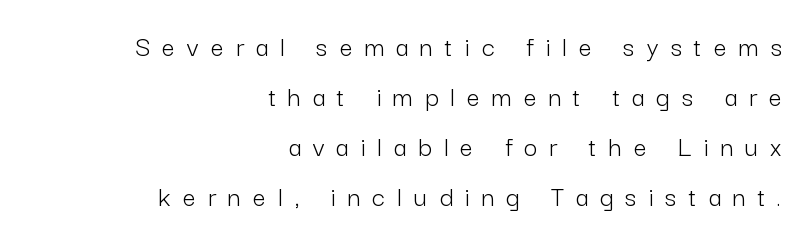
Q: Is the text bold? A: No.
Q: Is the text italic (slanted)? A: No, it is upright.
Q: Is the typeface a serif or a sans-serif typeface? A: Sans-serif.
Q: Is the text underlined? A: No.
Q: How is the paragraph aligned? A: Right-aligned.
Q: Is the spacing between letters normal or unusually wide? A: Unusually wide.
Q: Width (condensed, normal, or wide)? A: Normal.
Q: Stroke contrast? A: Low.
Q: x-height? A: Medium.
Q: Monospaced? A: No.
